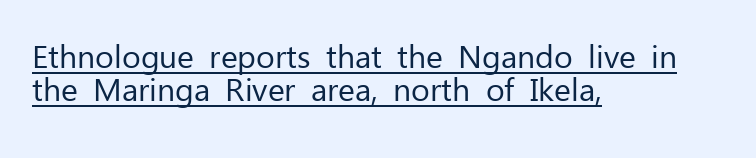
The rendering shows plain stroke endings on the letterforms — a sans-serif design. Left-aligned paragraph, ragged on the right. These glyphs show unthickened strokes, regular width or finer. Baseline-to-baseline distance is barely more than the letter height. Ordinary non-slanted type is in use. This is underlined copy, the kind a proofreader might mark for attention.
